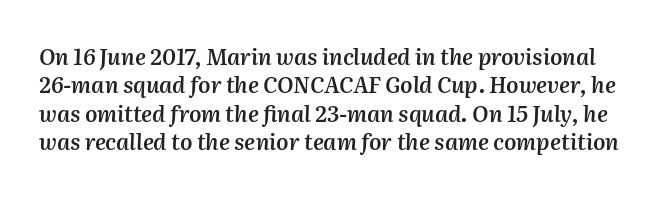
Q: Is the text bold? A: Semi-bold.
Q: Is the text italic (slanted)? A: Yes, it leans right by about 2 degrees.
Q: Is the text underlined? A: No.
Q: Is the spacing between letters normal or unusually wide? A: Normal.
Q: Is the spacing between lines tight, normal or loose? A: Normal.
